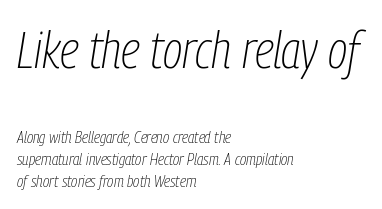
Q: Is the text bold? A: No.
Q: Is the text italic (slanted)? A: Yes, it leans right by about 9 degrees.
Q: Is the text underlined? A: No.
Q: How is the paragraph aligned? A: Left-aligned.
Q: Is the spacing between letters normal or unusually wide? A: Normal.
Q: Is the spacing between lines tight, normal or loose? A: Normal.
Q: Which block of text is set in a larger size, the first (top) or the second (bottom)? A: The first (top) one.
Q: Width (condensed, normal, or wide)? A: Condensed.
Q: Stroke contrast? A: Low.
Q: x-height? A: Medium.
Q: Monospaced? A: No.
